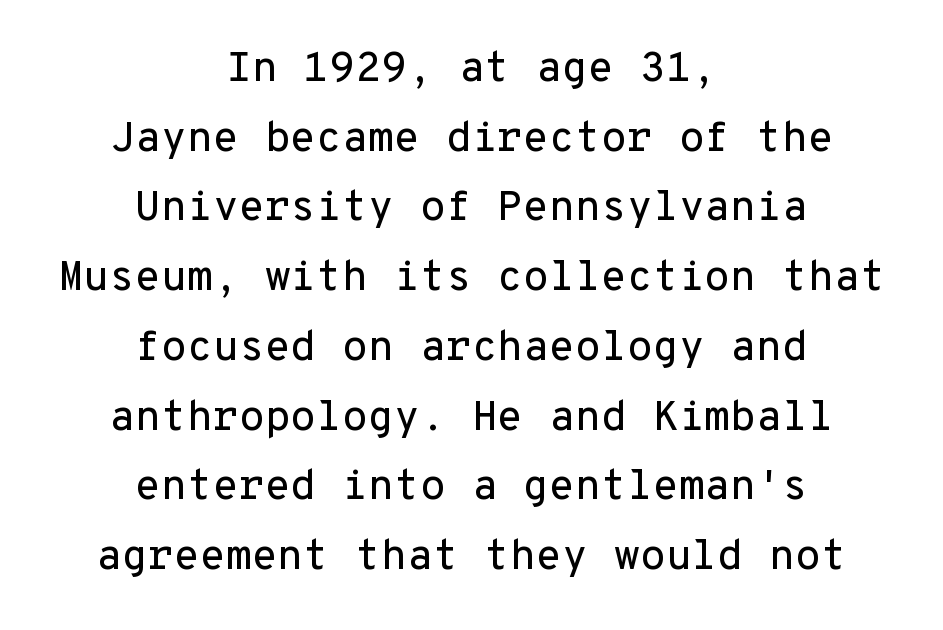
Looks like terminal output: every glyph gets an equal slot. What's the leading like? Ordinary, nothing unusual. In terms of letterform style, serifs are entirely absent. This is roman type, the default non-slanted kind. Teacher's note: observe the equal gaps on both sides — that is centered alignment. Just letters on the line, the space beneath them empty.
